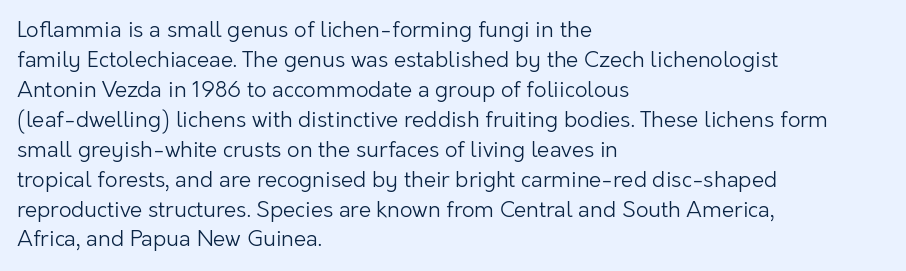
The image shows 22 px text type, upright; set left-aligned, normal line spacing (1.36x), normal letter spacing, not underlined.
